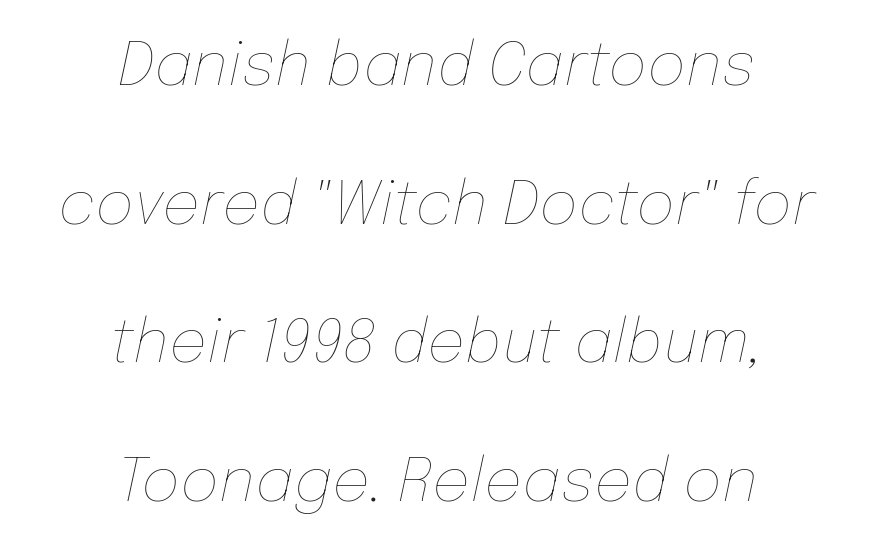
The image shows 60 px thin type, italic (leaning right); set centered, loose line spacing (2.31x), normal letter spacing, not underlined; low stroke contrast and a medium x-height.
